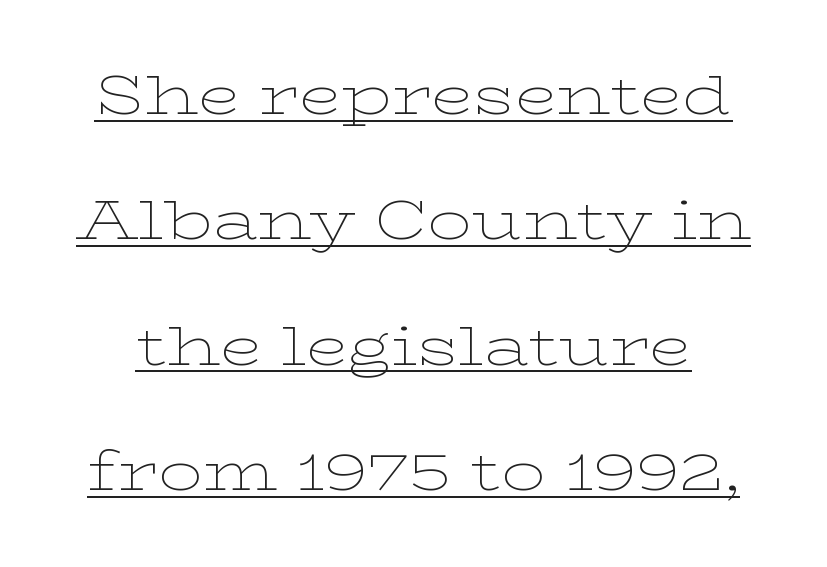
The image shows 55 px thin, wide serif type, upright; set loose line spacing (2.28x), normal letter spacing, underlined; low stroke contrast and a medium x-height.
